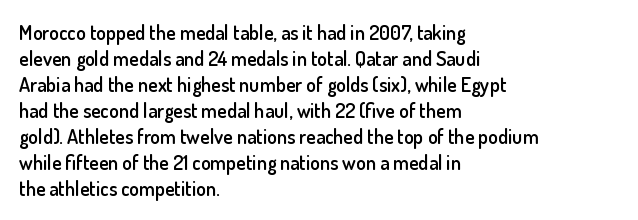
The image shows 20 px text type, upright; set left-aligned, normal line spacing (1.3x), normal letter spacing, not underlined.
